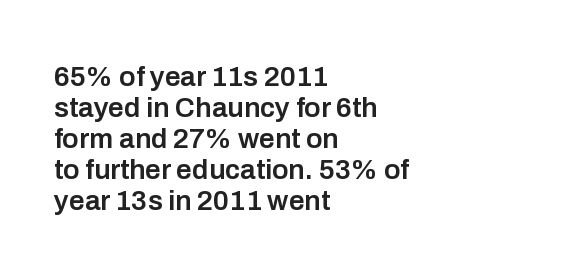
The image shows 28 px semibold sans-serif type, upright; set left-aligned, tight line spacing (1.11x), normal letter spacing, not underlined; low stroke contrast and a medium x-height.
